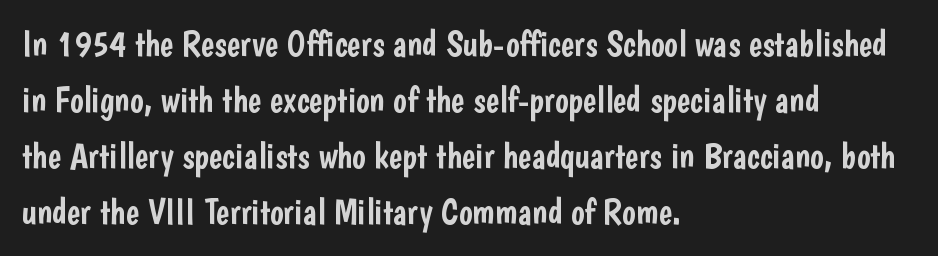
Q: Is the text italic (slanted)? A: No, it is upright.
Q: Is the typeface a serif or a sans-serif typeface? A: Sans-serif.
Q: Is the text underlined? A: No.
Q: How is the paragraph aligned? A: Left-aligned.
Q: Is the spacing between letters normal or unusually wide? A: Normal.
Q: Is the spacing between lines tight, normal or loose? A: Normal.
Q: Width (condensed, normal, or wide)? A: Condensed.
Q: Stroke contrast? A: Low.
Q: x-height? A: Medium.
Q: Monospaced? A: No.
